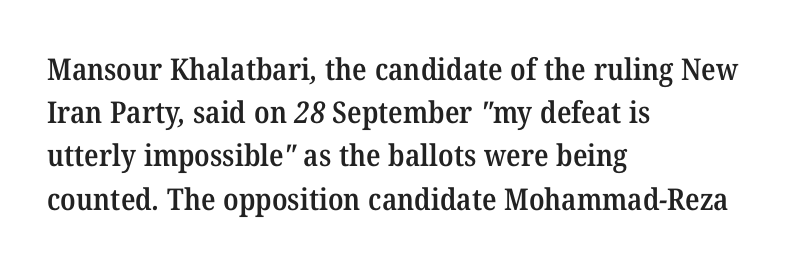
Which margin do the lines hug? The left one — the right edge is uneven. The face used here is a semibold: visibly heavier than regular, lighter than bold. The rendering shows small feet on the letterforms — a serif design. These lines sit exactly where default settings would place them. The foot of each line stays bare and open.
